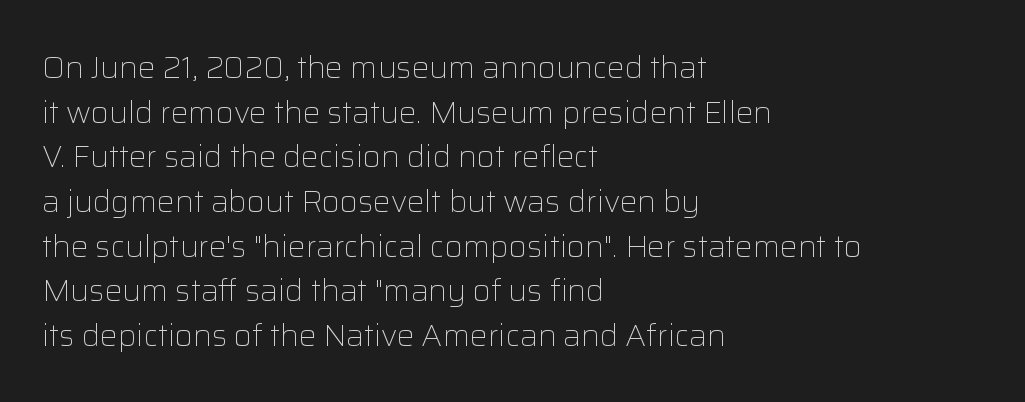
Q: Is the text bold? A: No.
Q: Is the text italic (slanted)? A: No, it is upright.
Q: Is the typeface a serif or a sans-serif typeface? A: Sans-serif.
Q: Is the text underlined? A: No.
Q: How is the paragraph aligned? A: Left-aligned.
Q: Is the spacing between letters normal or unusually wide? A: Normal.
Q: Is the spacing between lines tight, normal or loose? A: Normal.
Q: Width (condensed, normal, or wide)? A: Normal.
Q: Stroke contrast? A: Low.
Q: x-height? A: Medium.
Q: Monospaced? A: No.
